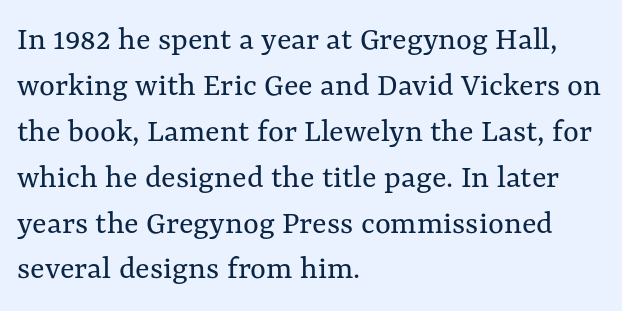
The image shows 34 px regular-weight type, upright; set left-aligned, normal line spacing (1.35x), normal letter spacing, not underlined; medium stroke contrast and a medium x-height.
